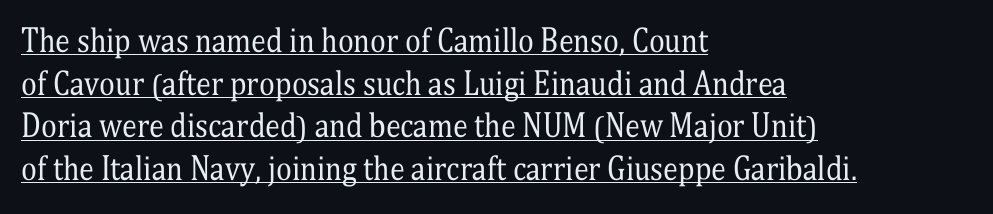
{"serif": "yes", "italic": "no", "bold": "no", "weight": "regular", "width": "condensed", "stroke_contrast": "medium", "x_height": "medium", "monospaced": "no", "underline": "yes", "align": "left", "line_spacing": "normal", "line_spacing_ratio": 1.42, "letter_spacing": "normal", "letter_spacing_em": 0.0, "glyph_px": 30}
